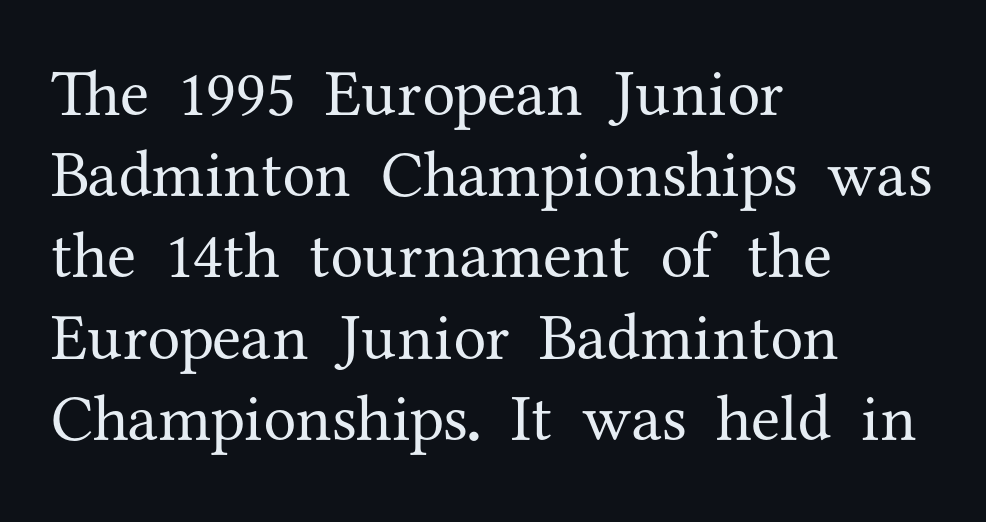
Q: Is the text bold? A: No.
Q: Is the text italic (slanted)? A: No, it is upright.
Q: Is the typeface a serif or a sans-serif typeface? A: Serif.
Q: Is the text underlined? A: No.
Q: How is the paragraph aligned? A: Left-aligned.
Q: Is the spacing between letters normal or unusually wide? A: Normal.
Q: Width (condensed, normal, or wide)? A: Normal.
Q: Stroke contrast? A: Medium.
Q: x-height? A: Medium.
Q: Monospaced? A: No.
